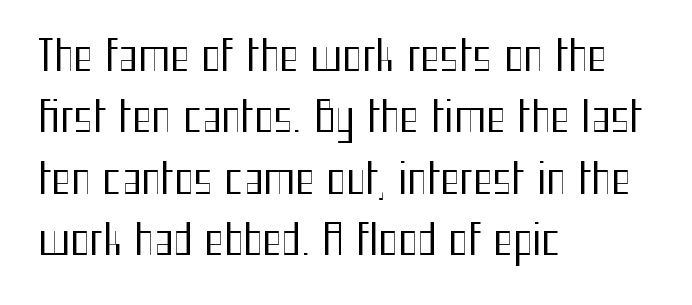
Q: Is the text bold? A: No.
Q: Is the text italic (slanted)? A: No, it is upright.
Q: Is the typeface a serif or a sans-serif typeface? A: Sans-serif.
Q: Is the text underlined? A: No.
Q: How is the paragraph aligned? A: Left-aligned.
Q: Is the spacing between letters normal or unusually wide? A: Normal.
Q: Is the spacing between lines tight, normal or loose? A: Normal.
Q: Width (condensed, normal, or wide)? A: Condensed.
Q: Stroke contrast? A: Medium.
Q: x-height? A: Medium.
Q: Monospaced? A: No.
